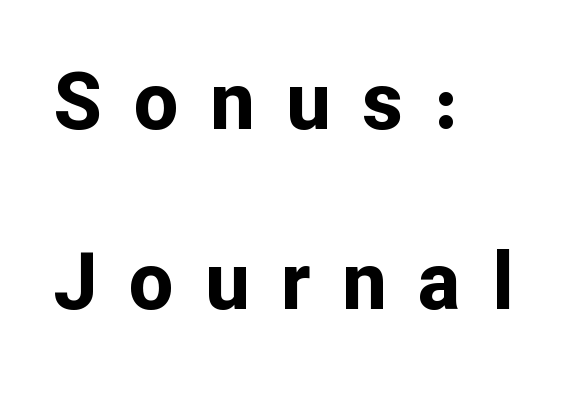
The image shows 79 px bold sans-serif type, upright; set left-aligned, loose line spacing (2.28x), unusually wide letter spacing (+0.4 em), not underlined; low stroke contrast and a medium x-height.
